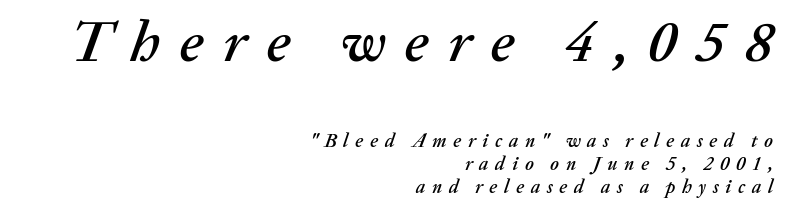
No word sits above an underline. The horizontal fit of the characters is loose and conspicuously gappy. The paragraph has a hard right edge and a soft left edge. The first block has been scaled up relative to the second. Looks like regular typesetting: each glyph gets only the width it needs.
